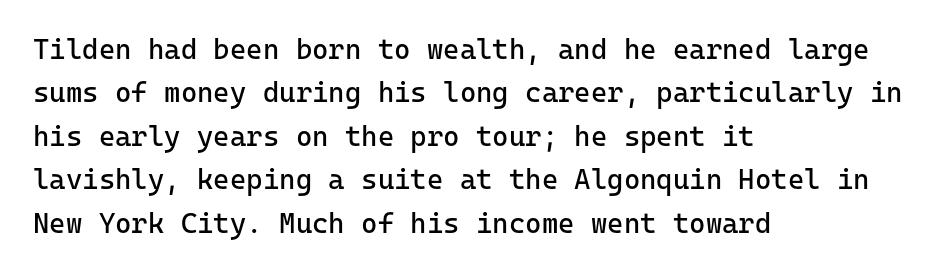
{"serif": "no", "italic": "no", "bold": "no", "weight": "regular", "width": "normal", "stroke_contrast": "low", "x_height": "medium", "monospaced": "yes", "underline": "no", "align": "left", "line_spacing": "normal", "line_spacing_ratio": 1.55, "letter_spacing": "normal", "letter_spacing_em": 0.0, "glyph_px": 28}
